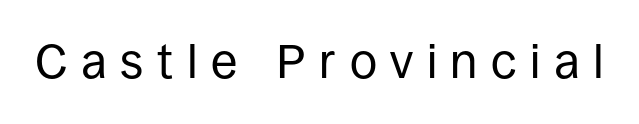
Does extra space separate the letters? Yes, quite a lot of it. The rendering shows plain stroke endings on the letterforms — a sans-serif design. The typesetting does not lean heavy: it is not bold. In terms of posture, this sample is upright. Proportional: the letters do not fall into vertical columns.
